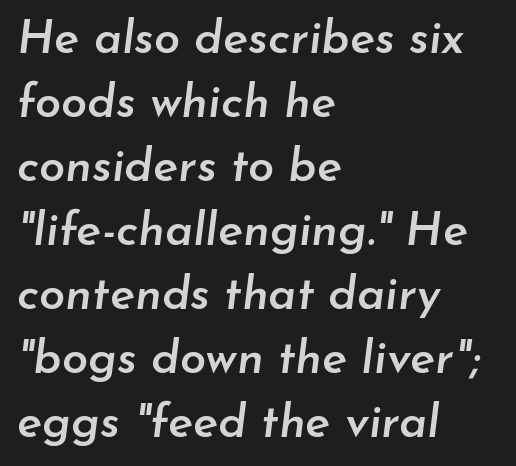
Q: Is the text bold? A: Semi-bold.
Q: Is the text italic (slanted)? A: Yes, it leans right by about 7 degrees.
Q: Is the text underlined? A: No.
Q: How is the paragraph aligned? A: Left-aligned.
Q: Is the spacing between letters normal or unusually wide? A: Normal.
Q: Is the spacing between lines tight, normal or loose? A: Normal.
Q: Width (condensed, normal, or wide)? A: Normal.
Q: Stroke contrast? A: Low.
Q: x-height? A: Small.
Q: Monospaced? A: No.
